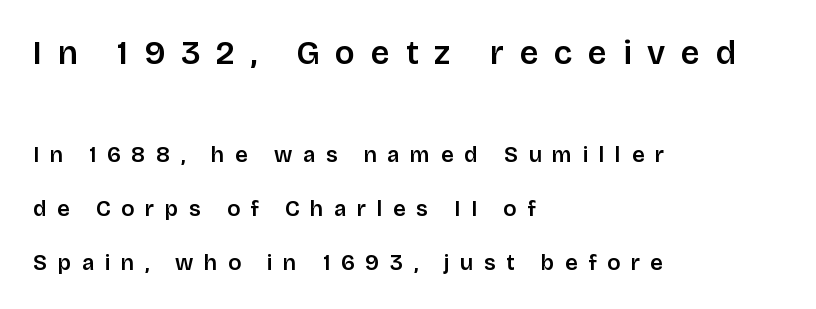
The passage shown is typed in a proportional face where columns would drift. Italic: no, the glyphs are upright roman. Strokes here are thickened, but only to semibold level. A bare baseline throughout the passage. Grotesque or geometric, the face here clearly has no serifs.
